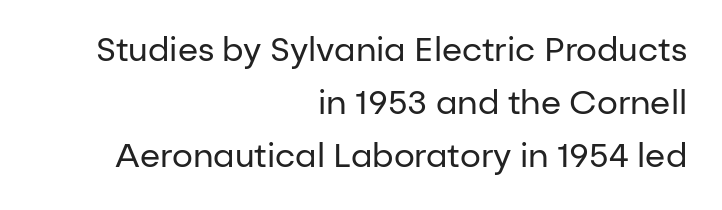
The image shows 33 px regular-weight sans-serif type, upright; set right-aligned, normal line spacing (1.6x), normal letter spacing, not underlined; low stroke contrast and a medium x-height.
